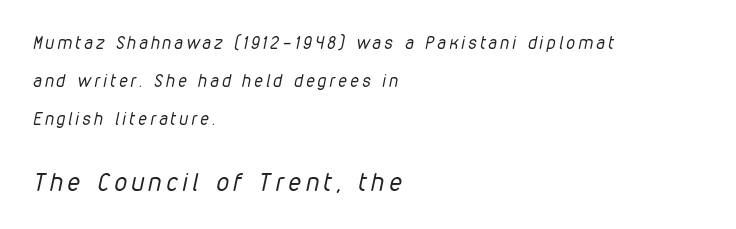
The image shows 25 px text type, italic (leaning right); set left-aligned, loose line spacing (2.23x), unusually wide letter spacing (+0.2 em), not underlined; the second (bottom) block is 1.47x larger.
